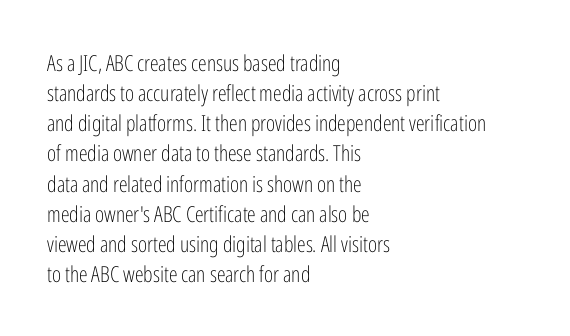
The image shows 22 px text type, upright; set left-aligned, normal line spacing (1.37x), normal letter spacing, not underlined.
